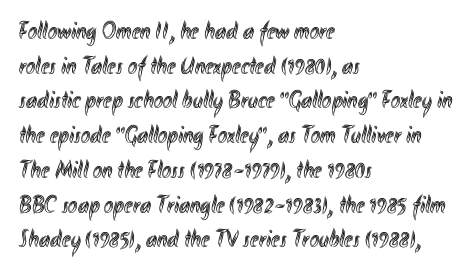
{"underline": "no", "align": "left", "line_spacing": "normal", "line_spacing_ratio": 1.39, "letter_spacing": "normal", "letter_spacing_em": 0.0, "glyph_px": 25}
